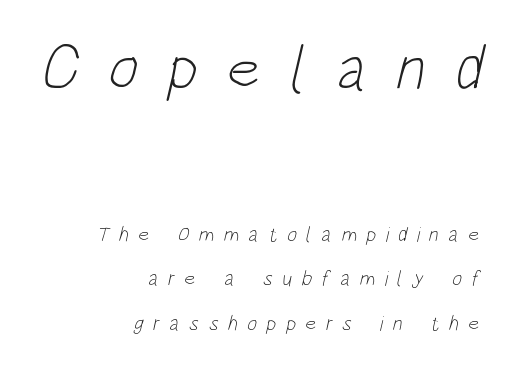
The passage is arranged like a letterhead date or caption credit — flush right. The typeface chosen for these lines omits serifs. Honestly, the letter spacing is so wide it's the main thing you notice. Reading down the column, the eye jumps a long way to each next line.
